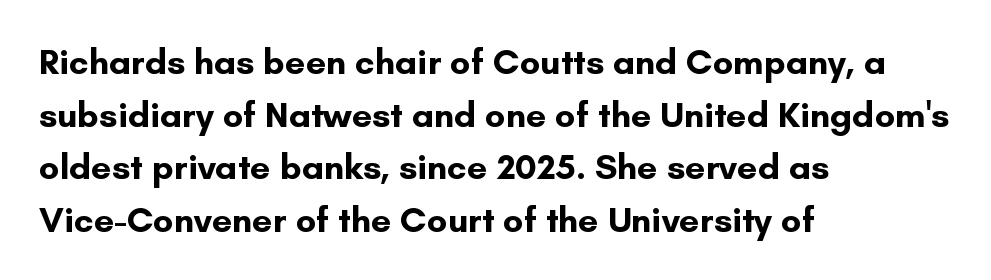
Q: Is the text bold? A: Yes.
Q: Is the text italic (slanted)? A: No, it is upright.
Q: Is the typeface a serif or a sans-serif typeface? A: Sans-serif.
Q: Is the text underlined? A: No.
Q: How is the paragraph aligned? A: Left-aligned.
Q: Is the spacing between letters normal or unusually wide? A: Normal.
Q: Is the spacing between lines tight, normal or loose? A: Normal.
Q: Width (condensed, normal, or wide)? A: Normal.
Q: Stroke contrast? A: Low.
Q: x-height? A: Small.
Q: Monospaced? A: No.
